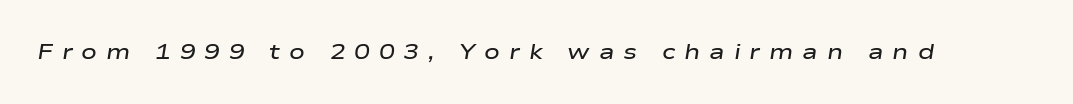
Q: Is the text bold? A: Semi-bold.
Q: Is the text italic (slanted)? A: Yes, it leans right by about 9 degrees.
Q: Is the text underlined? A: No.
Q: Is the spacing between letters normal or unusually wide? A: Unusually wide.
